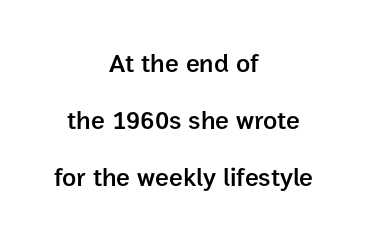
{"italic": "no", "bold": "semi", "underline": "no", "align": "center", "line_spacing": "loose", "line_spacing_ratio": 2.2, "letter_spacing": "normal", "letter_spacing_em": 0.0, "glyph_px": 26}
